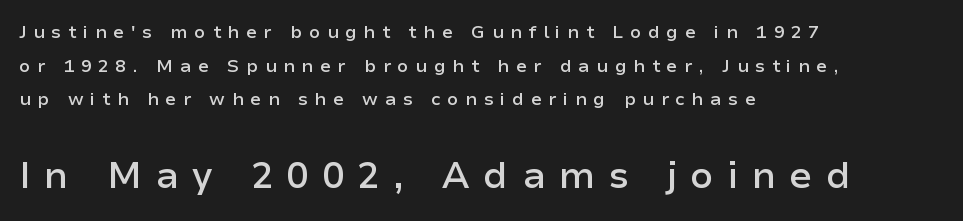
{"serif": "no", "italic": "no", "bold": "semi", "weight": "semibold", "width": "normal", "stroke_contrast": "low", "x_height": "medium", "monospaced": "no", "underline": "no", "align": "left", "line_spacing_ratio": 1.87, "letter_spacing": "wide", "letter_spacing_em": 0.36, "larger_block": "second", "size_ratio": 2.06, "glyph_px": 37}
